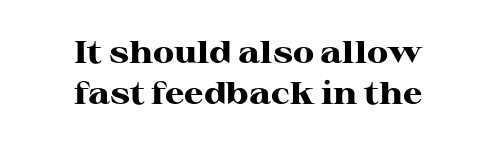
{"serif": "yes", "italic": "no", "bold": "yes", "weight": "heavy", "width": "wide", "stroke_contrast": "high", "x_height": "medium", "monospaced": "no", "underline": "no", "align": "center", "line_spacing": "normal", "line_spacing_ratio": 1.31, "letter_spacing": "normal", "letter_spacing_em": 0.0, "glyph_px": 31}
